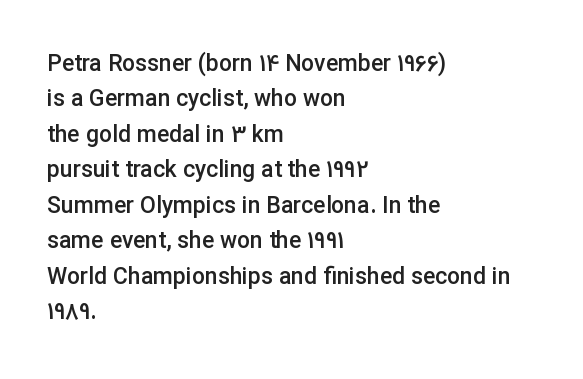
The image shows 23 px text type, upright; set left-aligned, normal line spacing (1.54x), normal letter spacing, not underlined.
